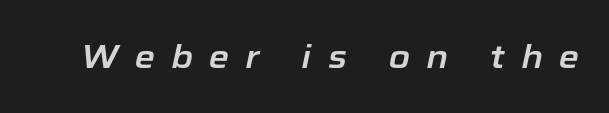
The image shows 33 px text type, italic (leaning right); set unusually wide letter spacing (+0.49 em), not underlined; low stroke contrast and a medium x-height.
